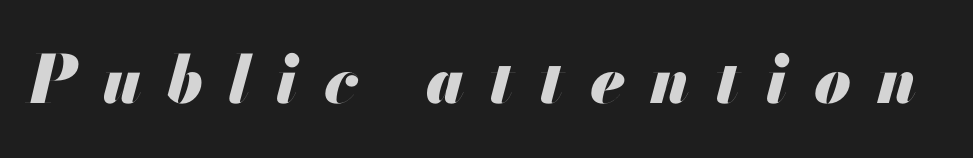
The image shows 66 px heavy type, italic (leaning right); set unusually wide letter spacing (+0.39 em), not underlined; medium stroke contrast and a small x-height.
